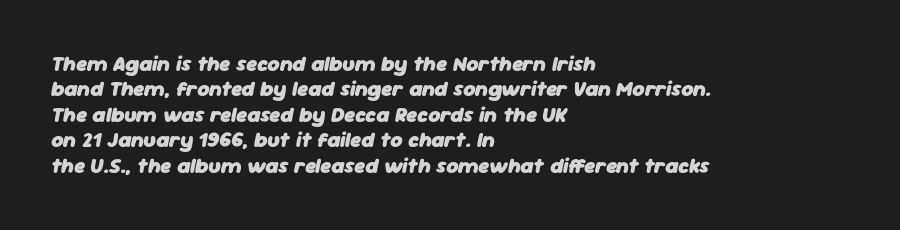
The image shows 21 px bold type, italic (leaning right); set left-aligned, line spacing 1.21x, normal letter spacing, not underlined.
